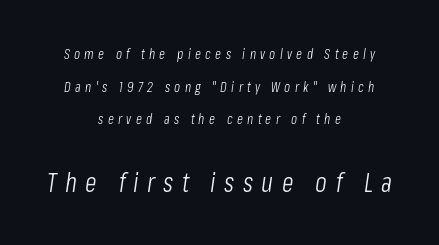
The image shows 27 px text type, italic (leaning right); set centered, loose line spacing (2.33x), unusually wide letter spacing (+0.31 em), not underlined; the second (bottom) block is 1.93x larger.
